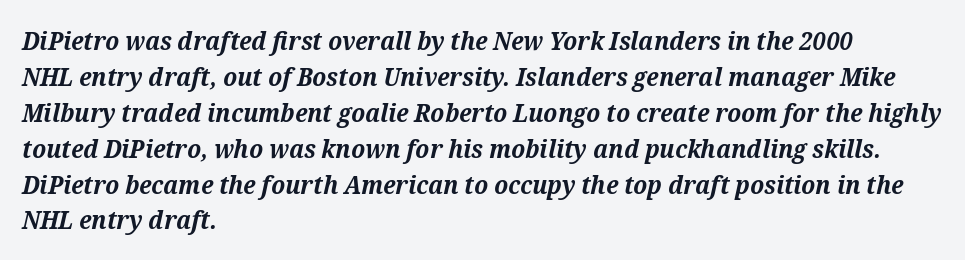
{"italic": "yes", "lean": "right", "slant_degrees": 12, "bold": "yes", "underline": "no", "align": "left", "line_spacing": "normal", "line_spacing_ratio": 1.38, "letter_spacing": "normal", "letter_spacing_em": 0.0, "glyph_px": 26}
